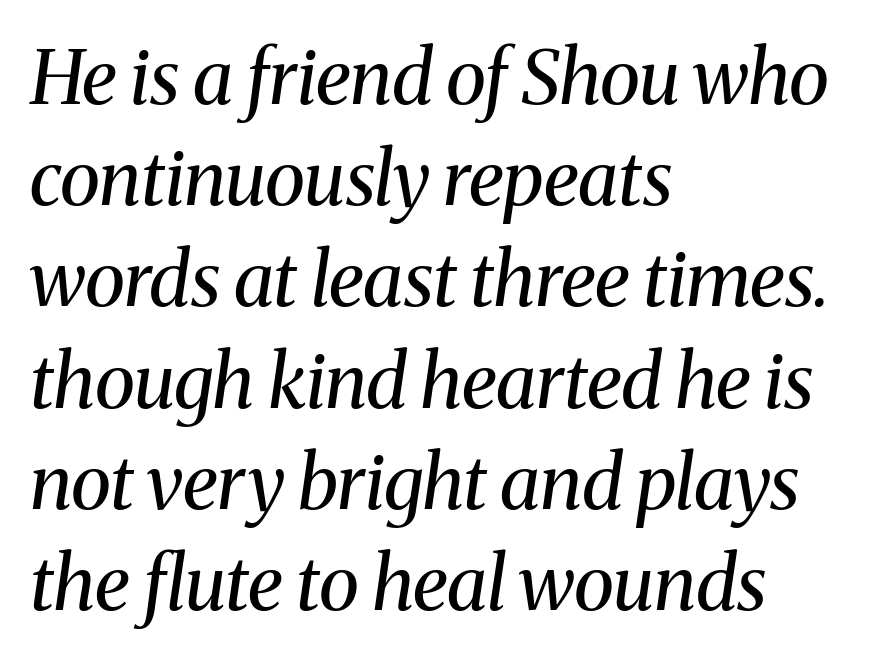
The designer went with a serif here, giving each stem small feet. Line spacing here is normal. The passage shown is typed in a proportional face where columns would drift. These lines were composed using italics.
